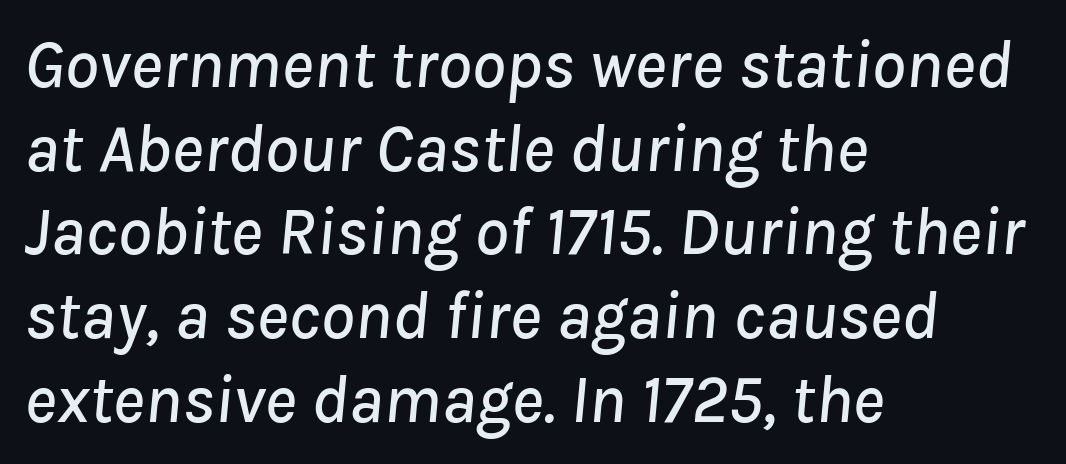
Posture: slanted. Letter spacing: default. The glyphs are unaccompanied by any horizontal stroke below them. The letters advance in unequal steps, a hallmark of proportional type.
